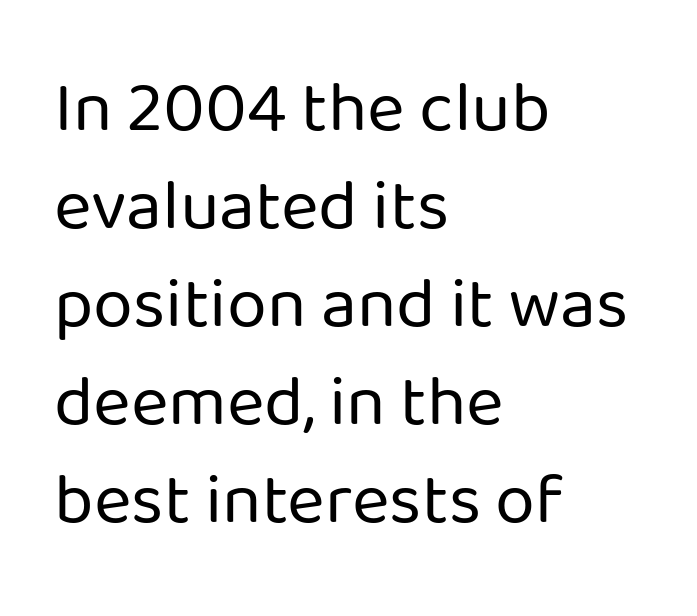
{"serif": "no", "italic": "no", "bold": "no", "weight": "regular", "width": "normal", "stroke_contrast": "low", "x_height": "medium", "monospaced": "no", "underline": "no", "align": "left", "line_spacing": "normal", "line_spacing_ratio": 1.36, "letter_spacing": "normal", "letter_spacing_em": 0.0, "glyph_px": 72}
